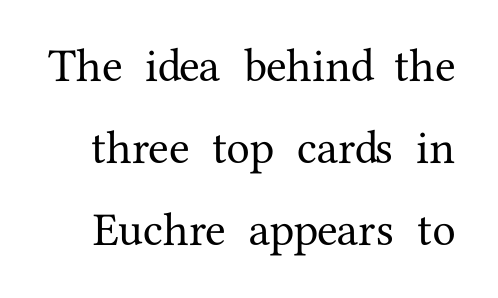
{"serif": "yes", "italic": "no", "width": "normal", "stroke_contrast": "medium", "x_height": "medium", "monospaced": "no", "underline": "no", "line_spacing_ratio": 1.74, "letter_spacing": "normal", "letter_spacing_em": 0.0, "glyph_px": 47}
